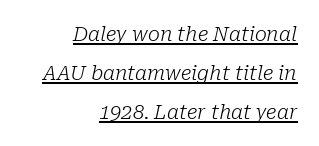
{"italic": "yes", "lean": "right", "slant_degrees": 10, "bold": "no", "underline": "yes", "align": "right", "line_spacing": "loose", "line_spacing_ratio": 1.94, "letter_spacing": "normal", "letter_spacing_em": 0.0, "glyph_px": 20}
